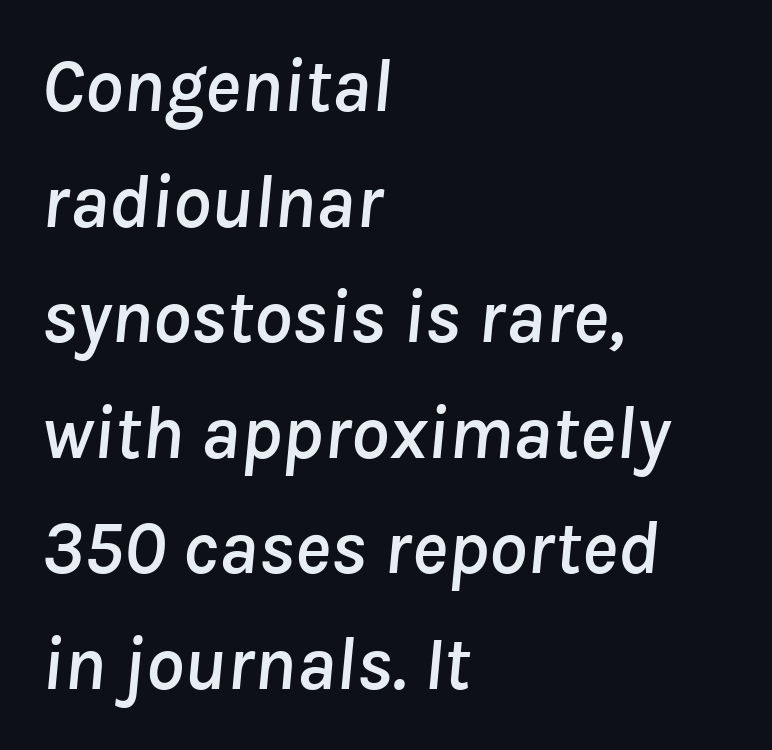
The axis of the letterforms is tilted away from vertical. Check the space under the baseline: it is left empty. If you drew a ruler down the left edge, every line would touch it. Proportional: the letters do not fall into vertical columns. Reading down the column, the eye jumps a familiar distance to each next line.
